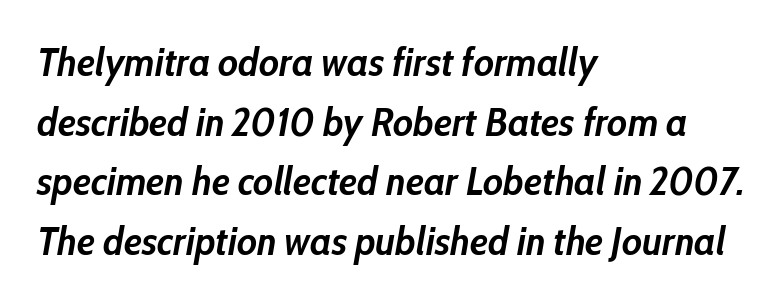
{"italic": "yes", "lean": "right", "slant_degrees": 10, "bold": "yes", "weight": "semibold", "width": "condensed", "stroke_contrast": "low", "x_height": "medium", "monospaced": "no", "underline": "no", "align": "left", "line_spacing": "normal", "line_spacing_ratio": 1.49, "letter_spacing": "normal", "letter_spacing_em": 0.0, "glyph_px": 40}
